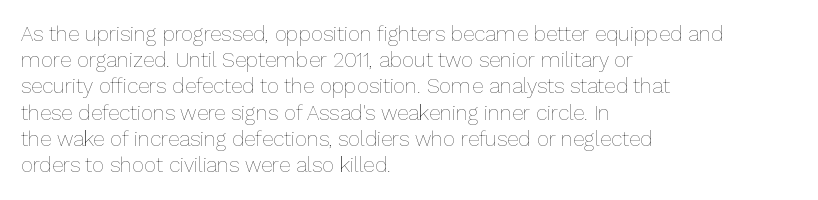
The image shows 21 px text type, upright; set left-aligned, normal line spacing (1.25x), normal letter spacing, not underlined.
